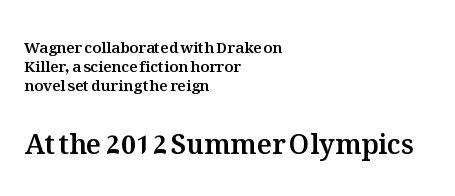
This layout puts the modest block above and the oversized block below. Does the lettering tilt? It doesn't — this is upright. Caption: multi-line text, flush left, ragged right. Students, observe: this is what conventionally led text looks like.
